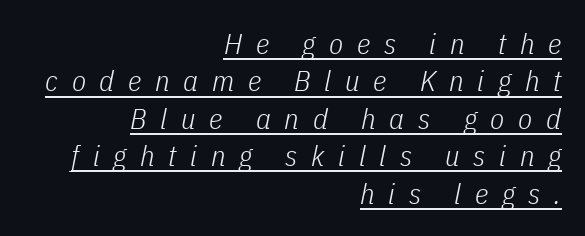
Q: Is the text bold? A: No.
Q: Is the text italic (slanted)? A: Yes, it leans right by about 11 degrees.
Q: Is the text underlined? A: Yes.
Q: How is the paragraph aligned? A: Right-aligned.
Q: Is the spacing between letters normal or unusually wide? A: Unusually wide.
Q: Is the spacing between lines tight, normal or loose? A: Normal.
Q: Width (condensed, normal, or wide)? A: Condensed.
Q: Stroke contrast? A: Low.
Q: x-height? A: Medium.
Q: Monospaced? A: No.
